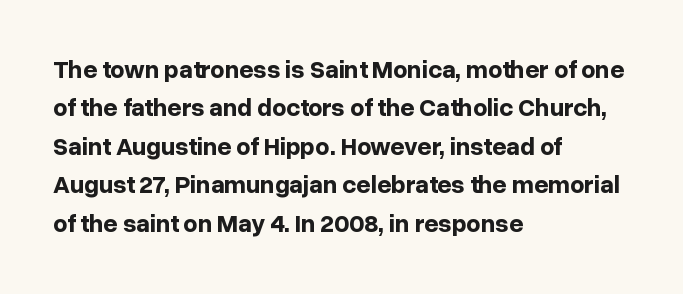
Here the glyphs are tracked normally, forming tight word shapes. Does the weight exceed regular? Yes, all the way to bold. The text block is weighted toward the left margin, trailing off unevenly rightward. Style check: upright. Notice how descenders clear the ascenders below comfortably — that's standard leading. Glance below the letters and you will spot only blank space.
